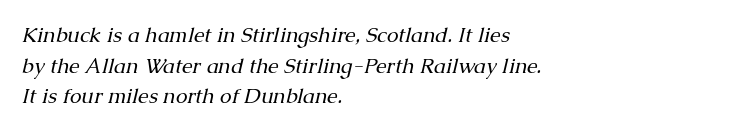
The image shows 21 px text type, italic (leaning right); set left-aligned, normal line spacing (1.46x), normal letter spacing, not underlined.
